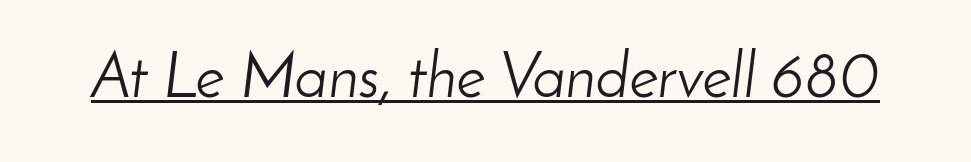
{"italic": "yes", "lean": "right", "slant_degrees": 8, "bold": "no", "weight": "light", "width": "normal", "stroke_contrast": "low", "x_height": "small", "monospaced": "no", "underline": "yes", "letter_spacing": "normal", "letter_spacing_em": 0.0, "glyph_px": 63}
